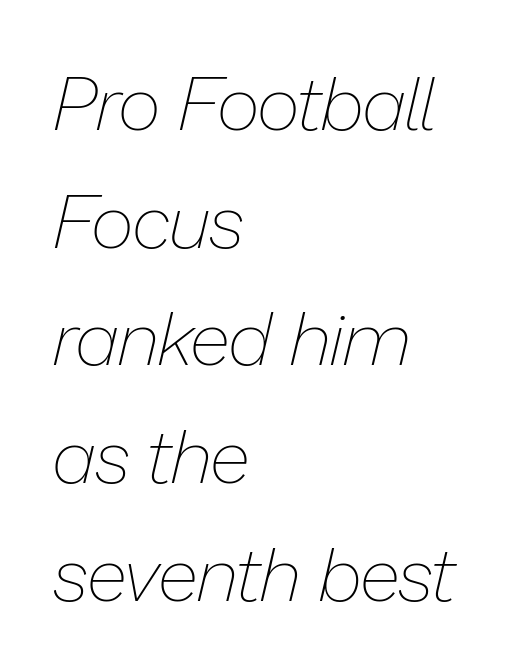
Character widths vary here, with narrow letters taking less room than wide ones. The passage shown is not underscored anywhere. Line beginnings align vertically; line endings do not. A typesetter would call this leading conventional body-copy spacing. The typography opts for an oblique posture over an upright one.
